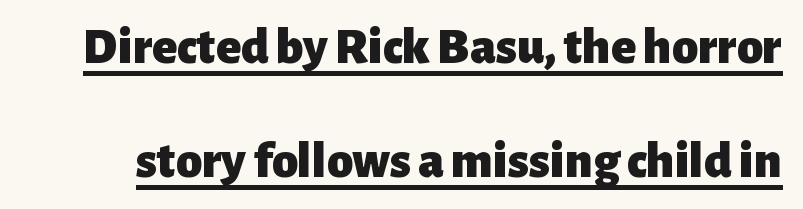
{"serif": "no", "italic": "no", "bold": "yes", "weight": "heavy", "width": "normal", "stroke_contrast": "low", "x_height": "medium", "monospaced": "no", "underline": "yes", "line_spacing": "loose", "line_spacing_ratio": 2.19, "letter_spacing": "normal", "letter_spacing_em": 0.0, "glyph_px": 52}
